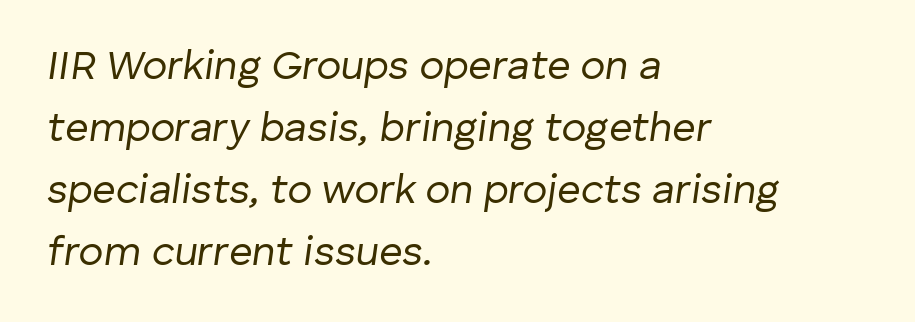
{"italic": "yes", "lean": "right", "slant_degrees": 8, "bold": "no", "weight": "regular", "width": "normal", "stroke_contrast": "low", "x_height": "medium", "monospaced": "no", "underline": "no", "align": "left", "line_spacing": "normal", "line_spacing_ratio": 1.51, "letter_spacing": "normal", "letter_spacing_em": 0.0, "glyph_px": 41}
